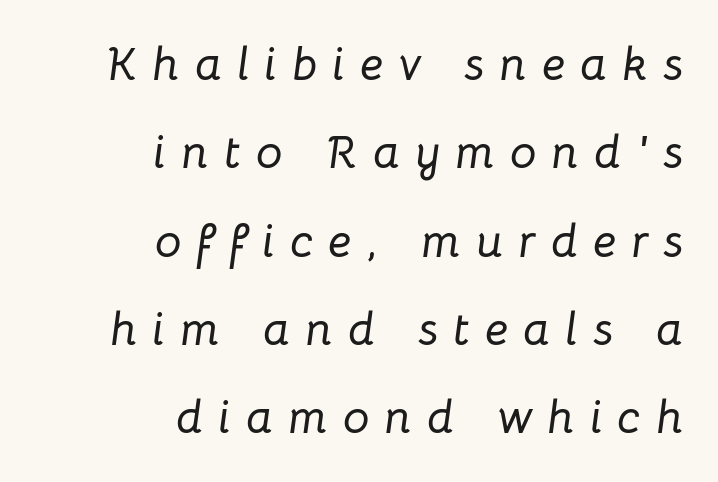
{"italic": "yes", "lean": "right", "slant_degrees": 8, "width": "normal", "stroke_contrast": "low", "x_height": "medium", "monospaced": "no", "underline": "no", "align": "right", "line_spacing_ratio": 1.88, "letter_spacing": "wide", "letter_spacing_em": 0.32, "glyph_px": 47}
